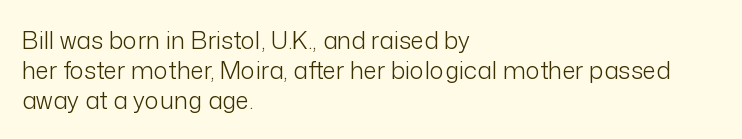
The image shows 24 px text type, upright; set left-aligned, line spacing 1.24x, normal letter spacing, not underlined.
